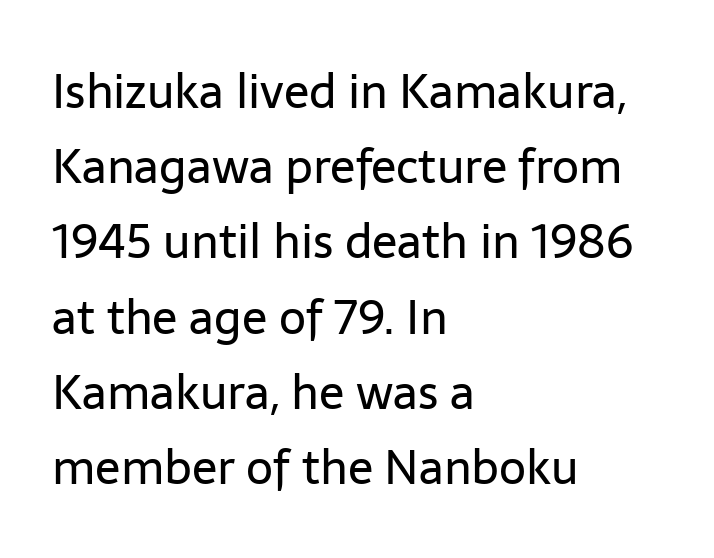
{"serif": "no", "italic": "no", "bold": "no", "weight": "regular", "width": "normal", "stroke_contrast": "low", "x_height": "medium", "monospaced": "no", "underline": "no", "align": "left", "line_spacing": "normal", "line_spacing_ratio": 1.6, "letter_spacing": "normal", "letter_spacing_em": 0.0, "glyph_px": 47}
